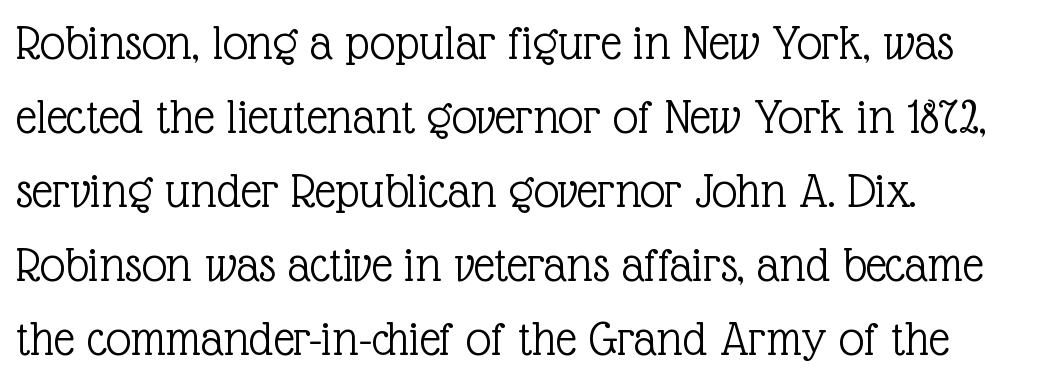
Q: Is the text bold? A: No.
Q: Is the text italic (slanted)? A: No, it is upright.
Q: Is the typeface a serif or a sans-serif typeface? A: Serif.
Q: Is the text underlined? A: No.
Q: How is the paragraph aligned? A: Left-aligned.
Q: Is the spacing between letters normal or unusually wide? A: Normal.
Q: Is the spacing between lines tight, normal or loose? A: Normal.
Q: Width (condensed, normal, or wide)? A: Normal.
Q: x-height? A: Medium.
Q: Monospaced? A: No.
